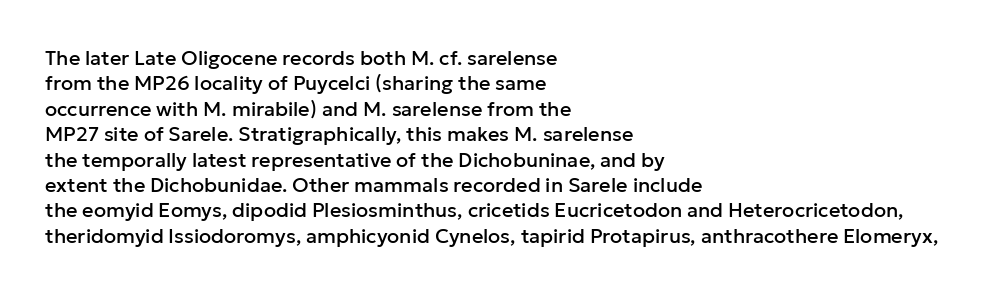
Q: Is the text italic (slanted)? A: No, it is upright.
Q: Is the text underlined? A: No.
Q: How is the paragraph aligned? A: Left-aligned.
Q: Is the spacing between letters normal or unusually wide? A: Normal.
Q: Is the spacing between lines tight, normal or loose? A: Normal.
